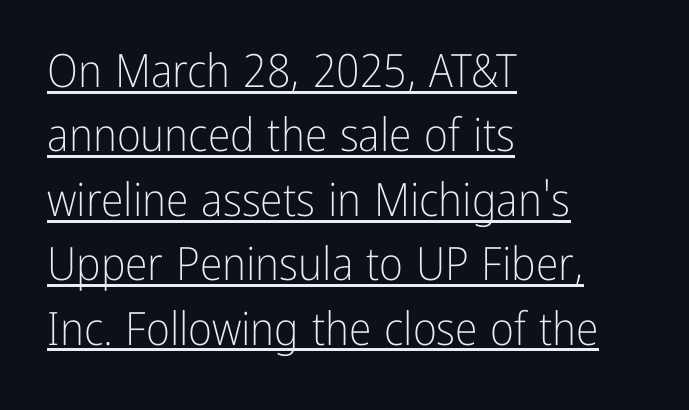
Q: Is the text bold? A: No.
Q: Is the text italic (slanted)? A: No, it is upright.
Q: Is the typeface a serif or a sans-serif typeface? A: Sans-serif.
Q: Is the text underlined? A: Yes.
Q: How is the paragraph aligned? A: Left-aligned.
Q: Is the spacing between letters normal or unusually wide? A: Normal.
Q: Is the spacing between lines tight, normal or loose? A: Normal.
Q: Width (condensed, normal, or wide)? A: Condensed.
Q: Stroke contrast? A: Low.
Q: x-height? A: Medium.
Q: Monospaced? A: No.
